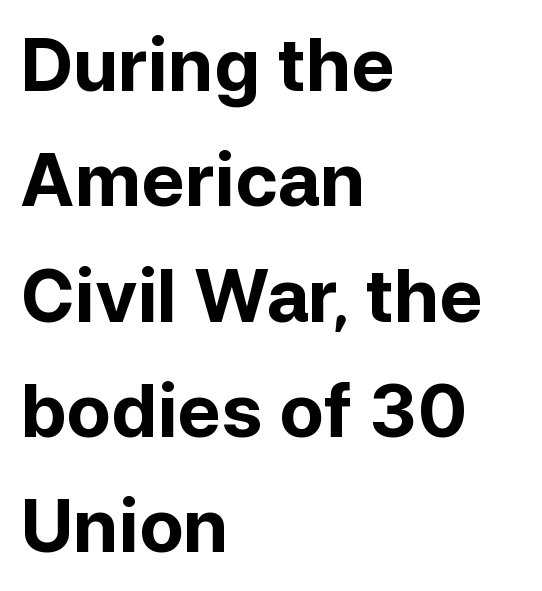
The image shows 73 px bold sans-serif type, upright; set left-aligned, normal line spacing (1.58x), normal letter spacing, not underlined; low stroke contrast and a medium x-height.
